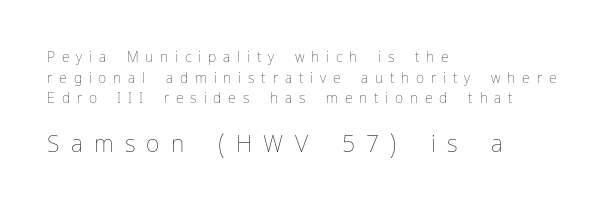
{"italic": "no", "bold": "no", "underline": "no", "align": "left", "line_spacing": "normal", "line_spacing_ratio": 1.47, "letter_spacing": "wide", "letter_spacing_em": 0.49, "larger_block": "second", "size_ratio": 1.64, "glyph_px": 23}
